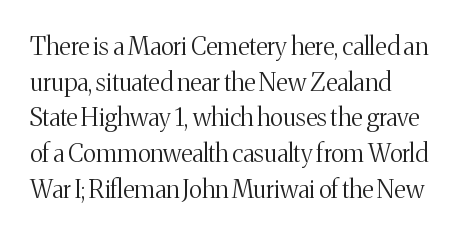
{"italic": "no", "bold": "no", "underline": "no", "align": "left", "line_spacing": "normal", "line_spacing_ratio": 1.43, "letter_spacing": "normal", "letter_spacing_em": 0.0, "glyph_px": 25}
